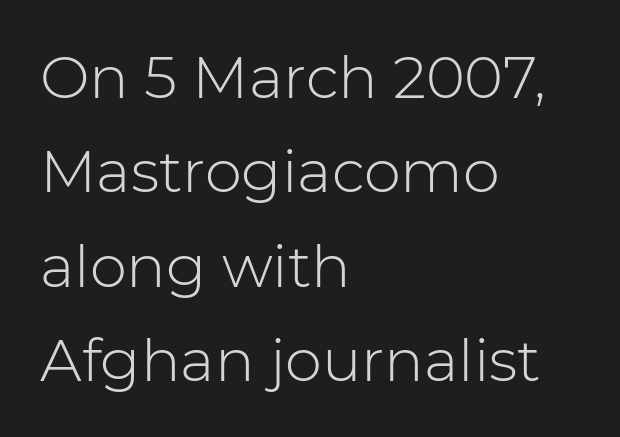
{"serif": "no", "italic": "no", "bold": "no", "weight": "light", "width": "normal", "stroke_contrast": "low", "x_height": "medium", "monospaced": "no", "underline": "no", "align": "left", "line_spacing": "normal", "line_spacing_ratio": 1.6, "letter_spacing": "normal", "letter_spacing_em": 0.0, "glyph_px": 59}
